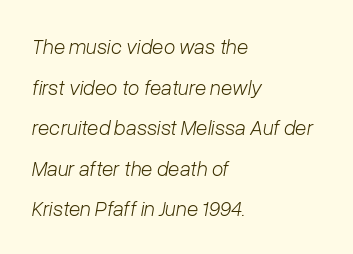
Q: Is the text bold? A: No.
Q: Is the text italic (slanted)? A: Yes, it leans right by about 10 degrees.
Q: Is the text underlined? A: No.
Q: How is the paragraph aligned? A: Left-aligned.
Q: Is the spacing between letters normal or unusually wide? A: Normal.
Q: Is the spacing between lines tight, normal or loose? A: Loose.
